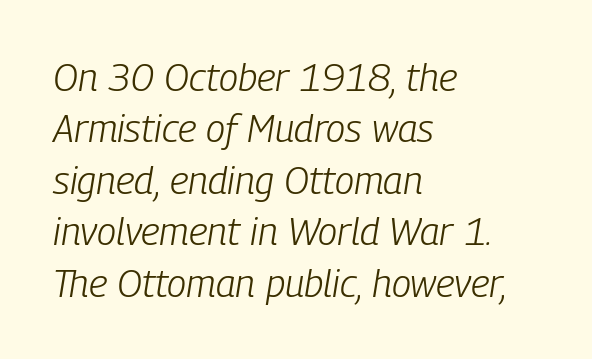
Q: Is the text bold? A: No.
Q: Is the text italic (slanted)? A: Yes, it leans right by about 9 degrees.
Q: Is the text underlined? A: No.
Q: How is the paragraph aligned? A: Left-aligned.
Q: Is the spacing between letters normal or unusually wide? A: Normal.
Q: Is the spacing between lines tight, normal or loose? A: Normal.
Q: Width (condensed, normal, or wide)? A: Condensed.
Q: Stroke contrast? A: Low.
Q: x-height? A: Medium.
Q: Monospaced? A: No.
